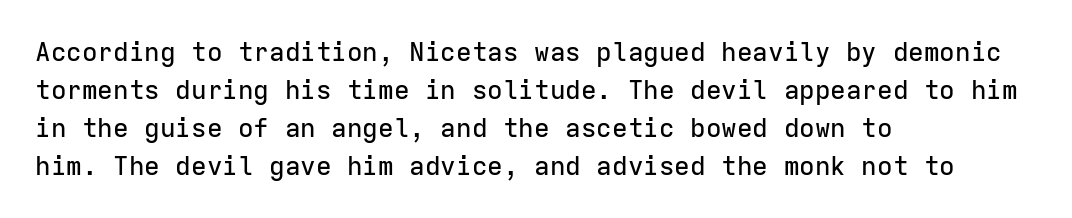
Q: Is the text italic (slanted)? A: No, it is upright.
Q: Is the text underlined? A: No.
Q: How is the paragraph aligned? A: Left-aligned.
Q: Is the spacing between letters normal or unusually wide? A: Normal.
Q: Is the spacing between lines tight, normal or loose? A: Normal.
